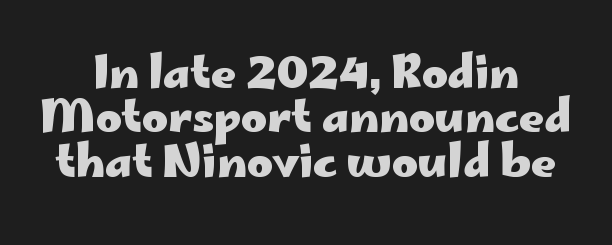
The image shows 44 px heavy, wide sans-serif type, upright; set centered, tight line spacing (1.01x), normal letter spacing, not underlined; low stroke contrast and a small x-height.
